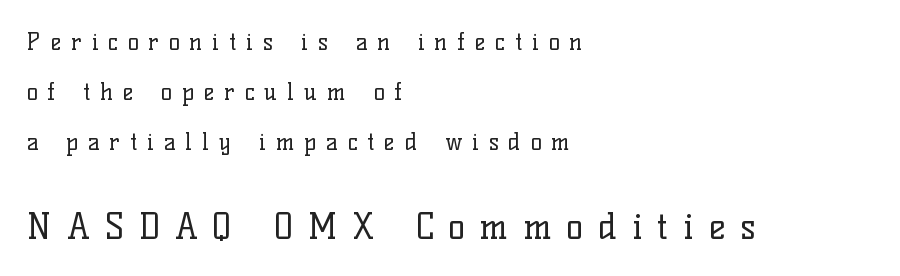
Character widths vary here, with narrow letters taking less room than wide ones. Is this a sans? No — the strokes have serifs. Words float on clear page, feet unadorned. Notice how the passage keeps a crisp vertical edge on the left only. Letters have the restrained weight of plain body copy at most. Vertical spacing — loose.
